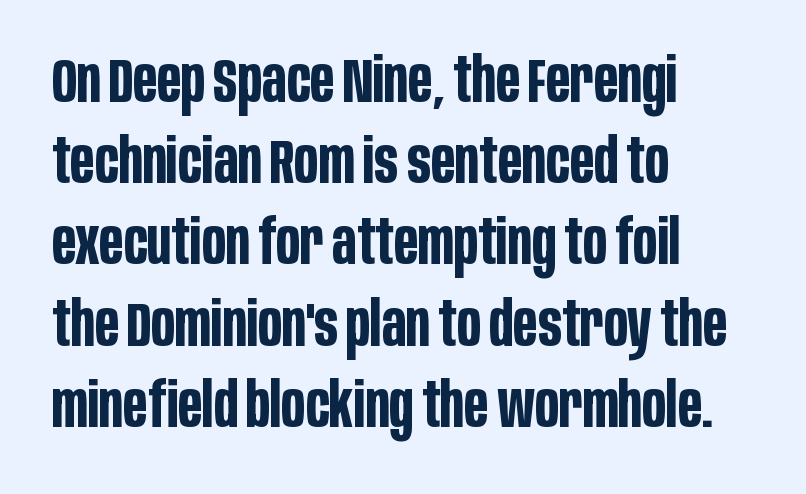
{"serif": "no", "italic": "no", "bold": "yes", "weight": "bold", "width": "condensed", "stroke_contrast": "low", "x_height": "large", "monospaced": "no", "underline": "no", "align": "left", "line_spacing": "normal", "line_spacing_ratio": 1.31, "letter_spacing": "normal", "letter_spacing_em": 0.0, "glyph_px": 62}
